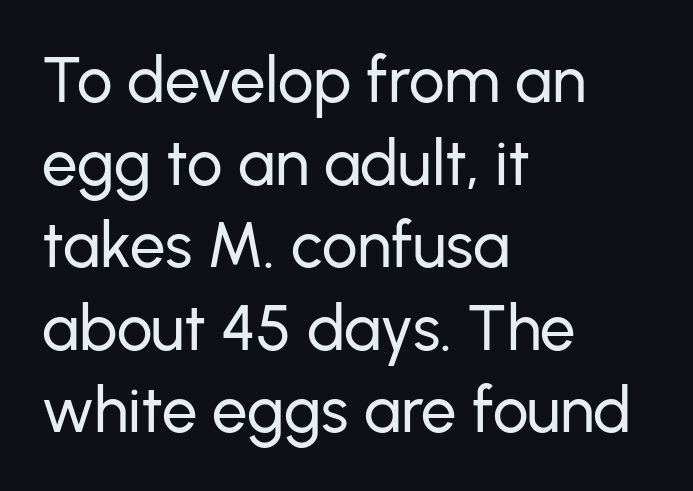
The image shows 63 px sans-serif type, upright; set left-aligned, normal line spacing (1.31x), normal letter spacing, not underlined; low stroke contrast and a medium x-height.
